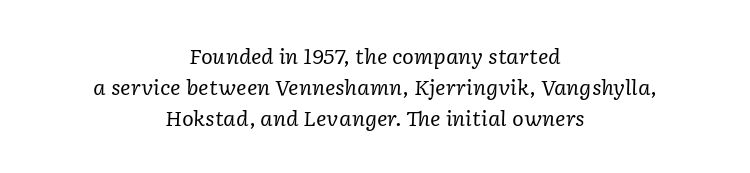
{"italic": "yes", "lean": "right", "slant_degrees": 2, "bold": "no", "underline": "no", "align": "center", "line_spacing": "normal", "line_spacing_ratio": 1.55, "letter_spacing": "normal", "letter_spacing_em": 0.0, "glyph_px": 20}
